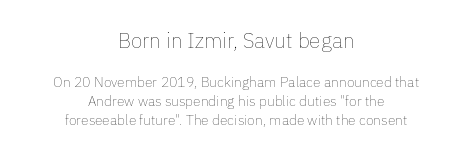
The image shows 21 px text type, upright; set centered, normal line spacing (1.37x), normal letter spacing, not underlined; the first (top) block is 1.5x larger.
